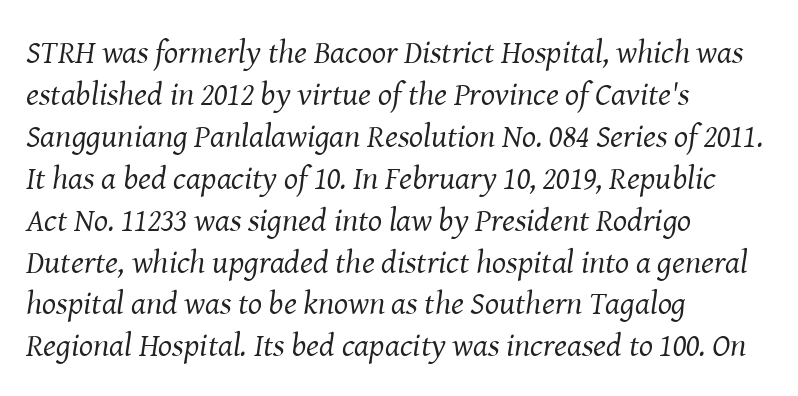
Q: Is the text bold? A: No.
Q: Is the text italic (slanted)? A: Yes, it leans right by about 8 degrees.
Q: Is the typeface a serif or a sans-serif typeface? A: Serif.
Q: Is the text underlined? A: No.
Q: How is the paragraph aligned? A: Left-aligned.
Q: Is the spacing between letters normal or unusually wide? A: Normal.
Q: Is the spacing between lines tight, normal or loose? A: Normal.
Q: Width (condensed, normal, or wide)? A: Normal.
Q: Stroke contrast? A: Medium.
Q: x-height? A: Medium.
Q: Monospaced? A: No.
